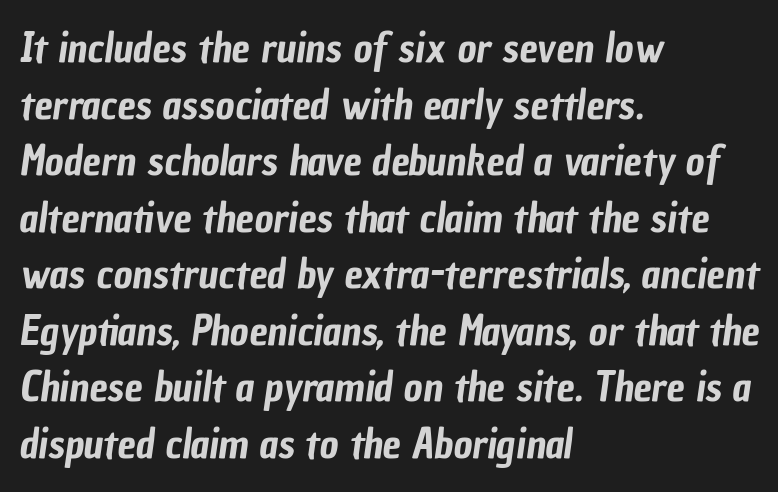
Q: Is the typeface a serif or a sans-serif typeface? A: Sans-serif.
Q: Is the text underlined? A: No.
Q: How is the paragraph aligned? A: Left-aligned.
Q: Is the spacing between letters normal or unusually wide? A: Normal.
Q: Is the spacing between lines tight, normal or loose? A: Normal.
Q: Width (condensed, normal, or wide)? A: Condensed.
Q: Stroke contrast? A: Low.
Q: x-height? A: Medium.
Q: Monospaced? A: No.
